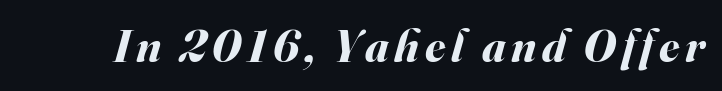
Q: Is the text bold? A: Yes.
Q: Is the text italic (slanted)? A: Yes, it leans right by about 16 degrees.
Q: Is the text underlined? A: No.
Q: Width (condensed, normal, or wide)? A: Normal.
Q: Stroke contrast? A: Medium.
Q: x-height? A: Small.
Q: Monospaced? A: No.
